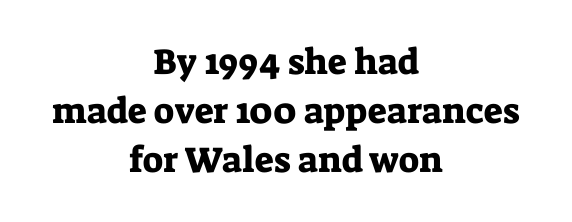
The image shows 36 px serif type, upright; set centered, normal line spacing (1.36x), normal letter spacing, not underlined; low stroke contrast and a medium x-height.
